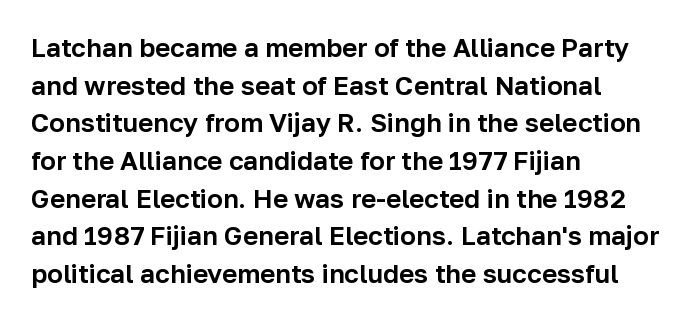
The image shows 26 px text type, upright; set left-aligned, normal line spacing (1.45x), normal letter spacing, not underlined.
